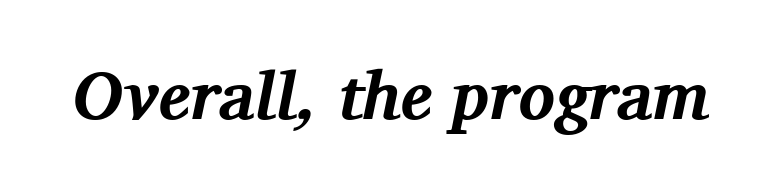
{"serif": "yes", "italic": "yes", "lean": "right", "slant_degrees": 11, "bold": "yes", "weight": "bold", "width": "normal", "stroke_contrast": "medium", "x_height": "medium", "monospaced": "no", "underline": "no", "letter_spacing": "normal", "letter_spacing_em": 0.0, "glyph_px": 68}
